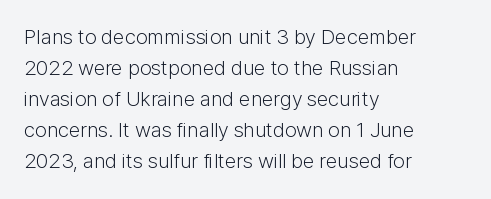
No chunkiness to these letters — they're not bold. The area under the type is left untouched. This rendering uses left alignment, leaving the right contour irregular. The font's upright variant was chosen for this text. Compared with typical body copy, the letter spacing here is the same.
